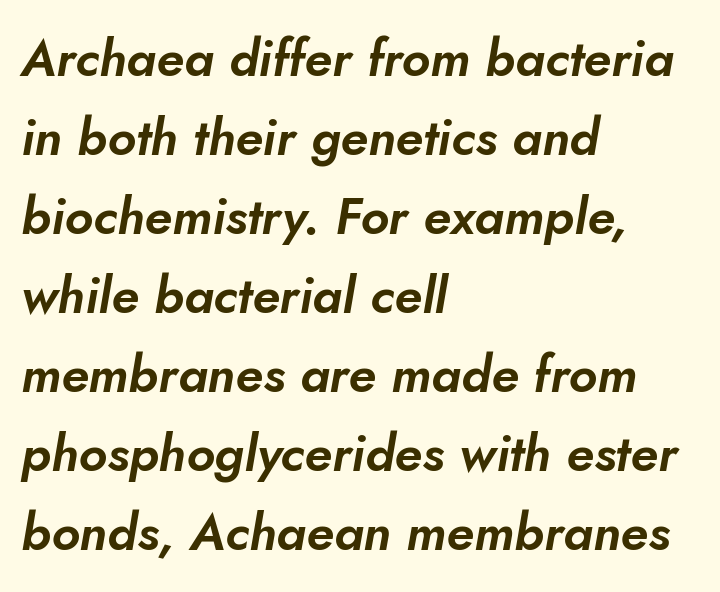
One-word summary of the alignment: left. The string is rendered with underlining switched off. These lines are composed in type without serifs. The block of text has a typical density, with ordinary space between rows. Proportional: the letters do not fall into vertical columns. The horizontal fit of the characters is conventional and even.
